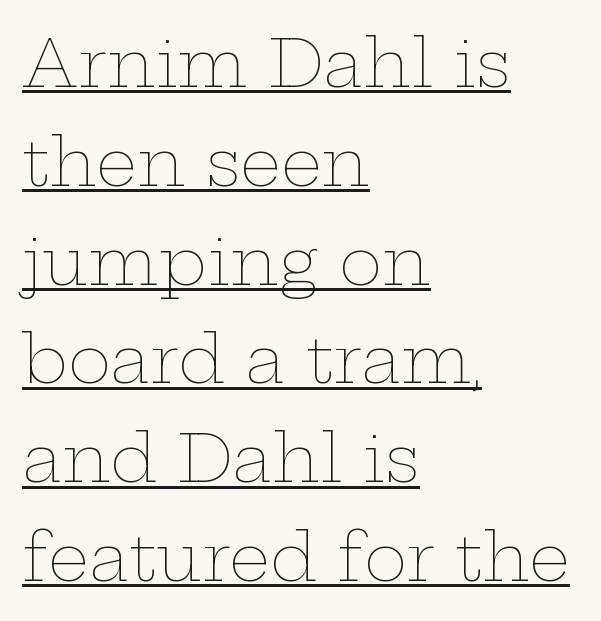
The image shows 65 px thin, wide type, upright; set left-aligned, normal line spacing (1.52x), normal letter spacing, underlined; low stroke contrast and a medium x-height.
